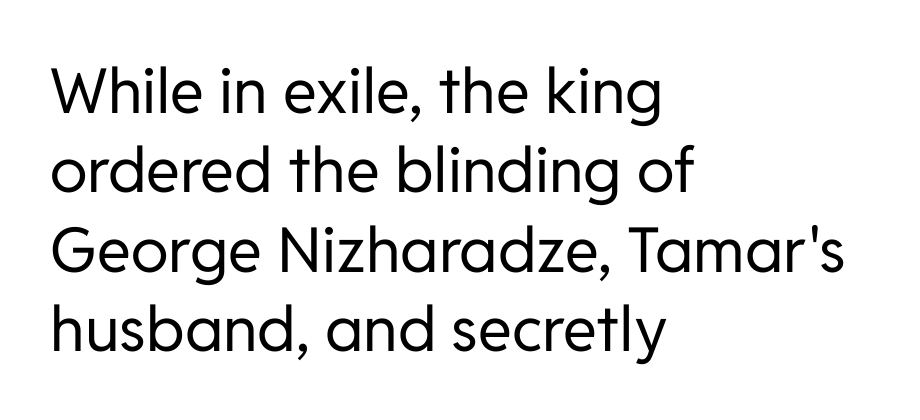
Descenders are the only things crossing below the line. Interline gaps are of average width in this sample. Horizontal alignment here is leftward, the default for most running prose. A typesetter would mark this as roman, not italic.
